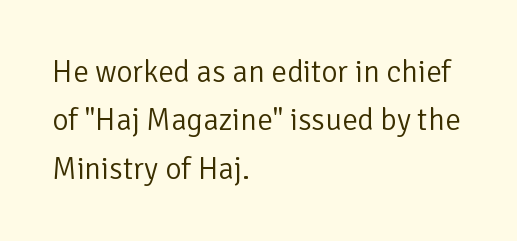
{"serif": "no", "italic": "no", "bold": "no", "weight": "light", "width": "normal", "stroke_contrast": "low", "x_height": "medium", "monospaced": "no", "underline": "no", "align": "left", "line_spacing": "normal", "line_spacing_ratio": 1.56, "letter_spacing": "normal", "letter_spacing_em": 0.0, "glyph_px": 31}
